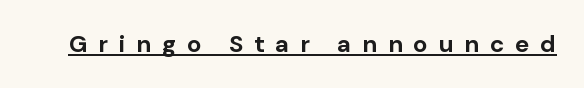
{"italic": "no", "bold": "yes", "underline": "yes", "letter_spacing": "wide", "letter_spacing_em": 0.45, "glyph_px": 24}
